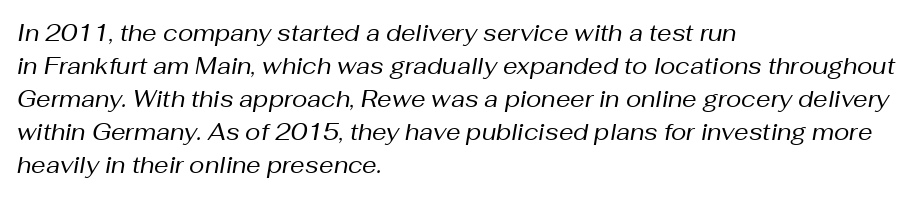
The image shows 23 px text type, italic (leaning right); set left-aligned, normal line spacing (1.44x), normal letter spacing, not underlined.
